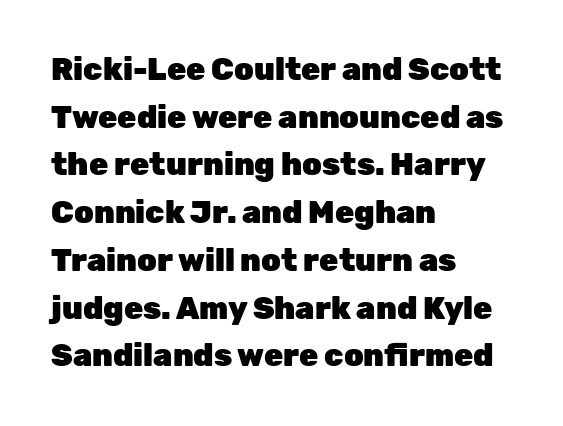
{"serif": "no", "italic": "no", "bold": "yes", "weight": "heavy", "width": "normal", "stroke_contrast": "low", "x_height": "medium", "monospaced": "no", "underline": "no", "align": "left", "line_spacing": "normal", "line_spacing_ratio": 1.54, "letter_spacing": "normal", "letter_spacing_em": 0.0, "glyph_px": 31}
